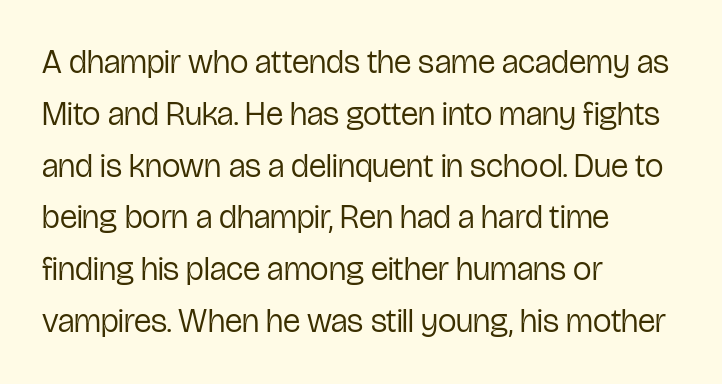
Q: Is the text bold? A: No.
Q: Is the text italic (slanted)? A: No, it is upright.
Q: Is the typeface a serif or a sans-serif typeface? A: Sans-serif.
Q: Is the text underlined? A: No.
Q: How is the paragraph aligned? A: Left-aligned.
Q: Is the spacing between letters normal or unusually wide? A: Normal.
Q: Is the spacing between lines tight, normal or loose? A: Normal.
Q: Width (condensed, normal, or wide)? A: Condensed.
Q: Stroke contrast? A: Low.
Q: x-height? A: Medium.
Q: Monospaced? A: No.
